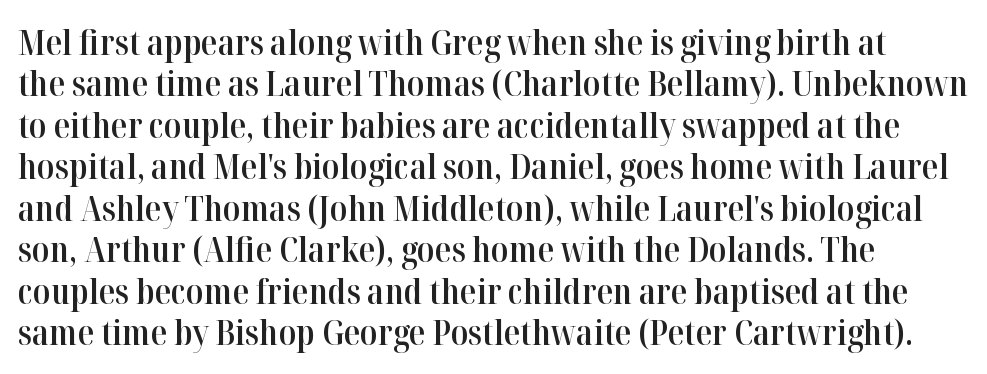
Q: Is the text bold? A: Semi-bold.
Q: Is the text italic (slanted)? A: No, it is upright.
Q: Is the typeface a serif or a sans-serif typeface? A: Serif.
Q: Is the text underlined? A: No.
Q: Is the spacing between letters normal or unusually wide? A: Normal.
Q: Width (condensed, normal, or wide)? A: Normal.
Q: Stroke contrast? A: High.
Q: x-height? A: Medium.
Q: Monospaced? A: No.
